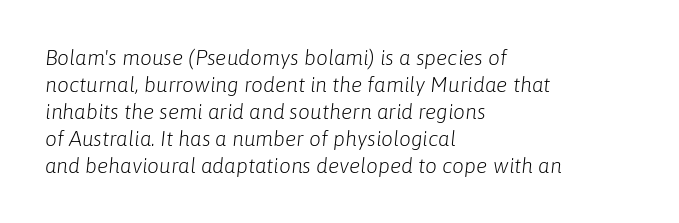
The image shows 21 px text type, italic (leaning right); set left-aligned, normal line spacing (1.28x), normal letter spacing, not underlined.
